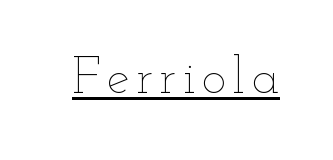
Q: Is the text bold? A: No.
Q: Is the text italic (slanted)? A: No, it is upright.
Q: Is the text underlined? A: Yes.
Q: Width (condensed, normal, or wide)? A: Wide.
Q: Stroke contrast? A: Low.
Q: x-height? A: Small.
Q: Monospaced? A: No.
